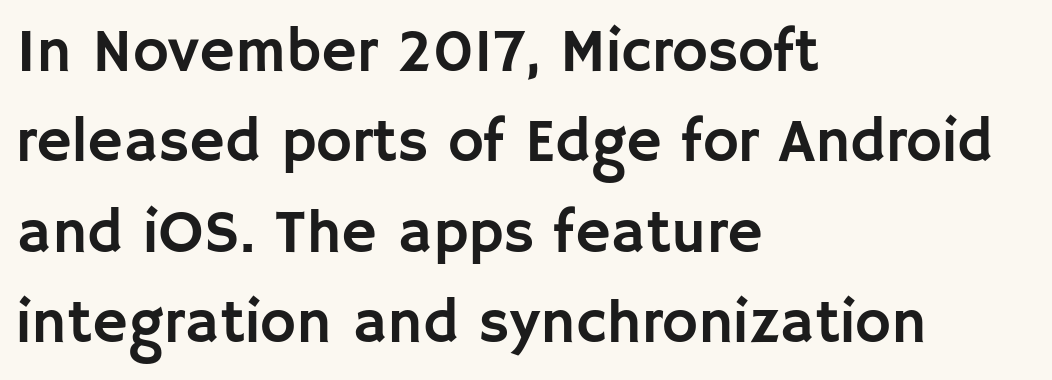
Q: Is the text italic (slanted)? A: No, it is upright.
Q: Is the typeface a serif or a sans-serif typeface? A: Sans-serif.
Q: Is the text underlined? A: No.
Q: How is the paragraph aligned? A: Left-aligned.
Q: Is the spacing between letters normal or unusually wide? A: Normal.
Q: Is the spacing between lines tight, normal or loose? A: Normal.
Q: Width (condensed, normal, or wide)? A: Normal.
Q: Stroke contrast? A: Low.
Q: x-height? A: Large.
Q: Monospaced? A: No.
